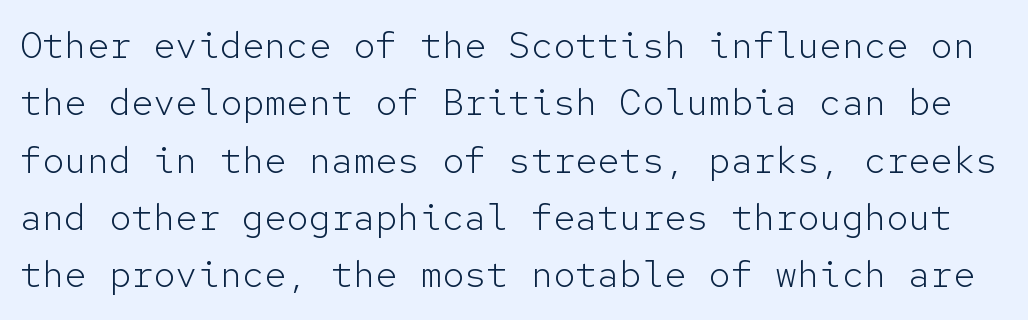
Stroke terminals: plain, sans-serif. Interline gaps are of average width in this sample. The passage shown has conventional tracking throughout. Weight: in the light-to-regular range.
